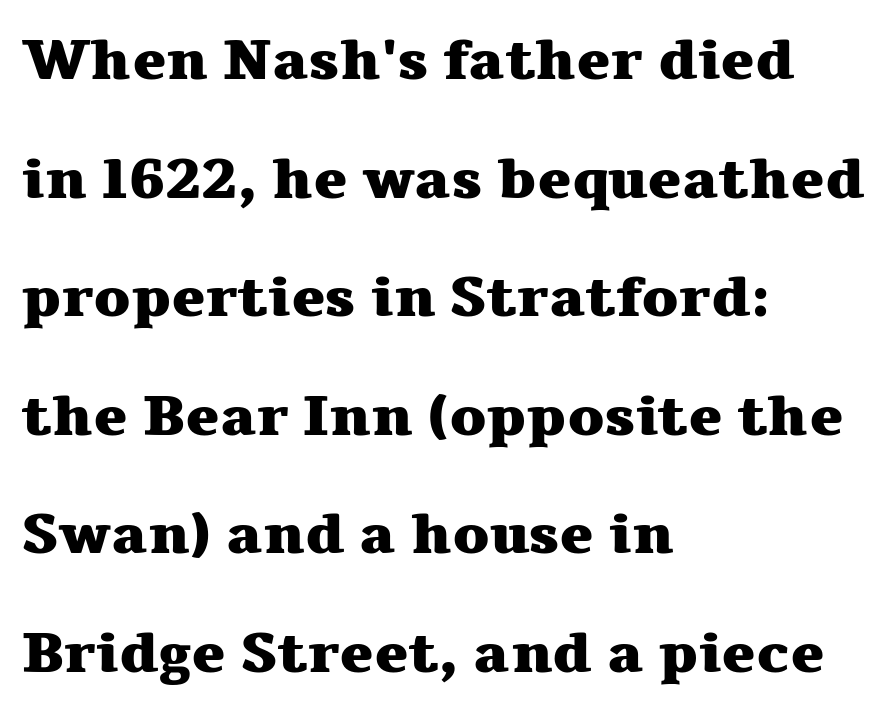
Q: Is the text bold? A: Yes.
Q: Is the text italic (slanted)? A: No, it is upright.
Q: Is the typeface a serif or a sans-serif typeface? A: Serif.
Q: Is the text underlined? A: No.
Q: How is the paragraph aligned? A: Left-aligned.
Q: Is the spacing between letters normal or unusually wide? A: Normal.
Q: Is the spacing between lines tight, normal or loose? A: Loose.
Q: Width (condensed, normal, or wide)? A: Wide.
Q: Stroke contrast? A: Medium.
Q: x-height? A: Medium.
Q: Monospaced? A: No.
